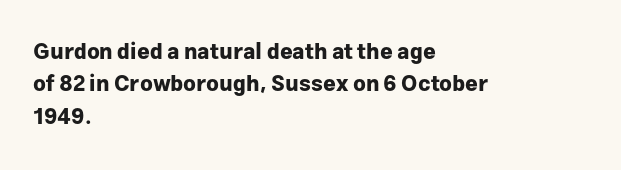
Q: Is the text bold? A: Yes.
Q: Is the text italic (slanted)? A: No, it is upright.
Q: Is the text underlined? A: No.
Q: How is the paragraph aligned? A: Left-aligned.
Q: Is the spacing between letters normal or unusually wide? A: Normal.
Q: Is the spacing between lines tight, normal or loose? A: Normal.
